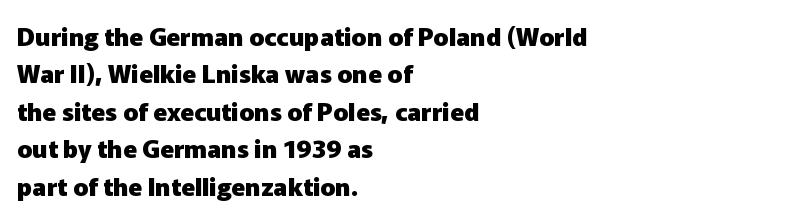
Baseline-to-baseline distance is the conventional proportion of letter height. The typesetter chose a ragged-right arrangement here. The zone under the glyphs is completely vacant. Typesetter's note: full bold, strokes at maximum text heaviness. In terms of posture, this sample is upright. The horizontal fit of the characters is conventional and even.
